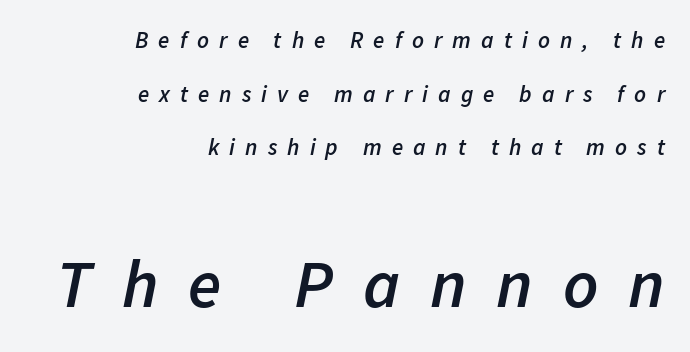
The image shows 68 px semibold type, italic (leaning right); set right-aligned, loose line spacing (2.33x), unusually wide letter spacing (+0.44 em), not underlined; the second (bottom) block is 2.96x larger; low stroke contrast and a medium x-height.
